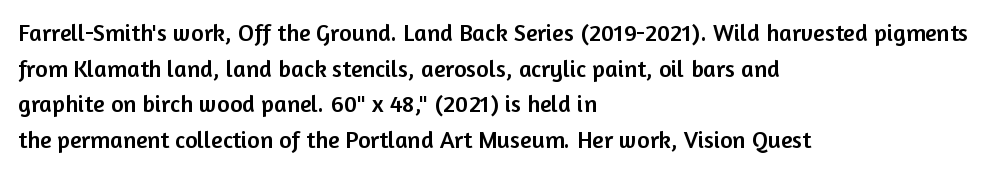
Q: Is the text italic (slanted)? A: No, it is upright.
Q: Is the text underlined? A: No.
Q: How is the paragraph aligned? A: Left-aligned.
Q: Is the spacing between letters normal or unusually wide? A: Normal.
Q: Is the spacing between lines tight, normal or loose? A: Normal.
